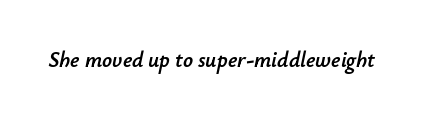
{"italic": "yes", "lean": "right", "slant_degrees": 12, "underline": "no", "letter_spacing": "normal", "letter_spacing_em": 0.0, "glyph_px": 22}
